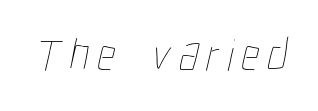
The image shows 45 px thin, condensed type; set not underlined; low stroke contrast and a medium x-height.
